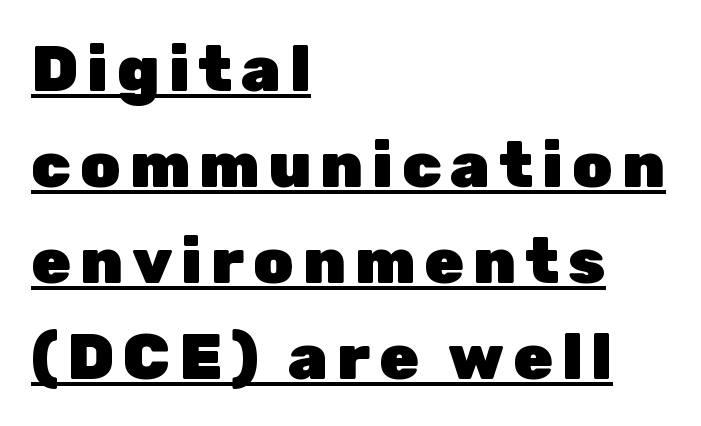
Q: Is the text bold? A: Yes.
Q: Is the text italic (slanted)? A: No, it is upright.
Q: Is the typeface a serif or a sans-serif typeface? A: Sans-serif.
Q: Is the text underlined? A: Yes.
Q: How is the paragraph aligned? A: Left-aligned.
Q: Is the spacing between lines tight, normal or loose? A: Normal.
Q: Width (condensed, normal, or wide)? A: Normal.
Q: Stroke contrast? A: Low.
Q: x-height? A: Medium.
Q: Monospaced? A: No.
